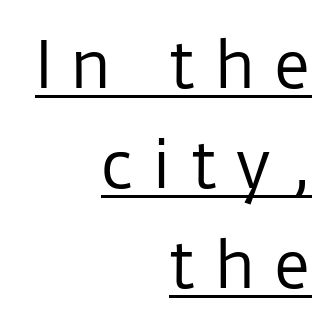
The lettering is marked with a stroke running underneath it. Summary of weight: not heavy and not bold. The specimen reads as upright at a glance. Interline gaps are of average width in this sample.
